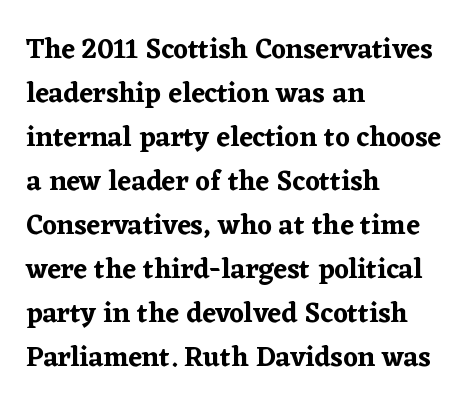
Q: Is the text italic (slanted)? A: No, it is upright.
Q: Is the typeface a serif or a sans-serif typeface? A: Serif.
Q: Is the text underlined? A: No.
Q: How is the paragraph aligned? A: Left-aligned.
Q: Is the spacing between letters normal or unusually wide? A: Normal.
Q: Is the spacing between lines tight, normal or loose? A: Normal.
Q: Width (condensed, normal, or wide)? A: Normal.
Q: Stroke contrast? A: Low.
Q: x-height? A: Medium.
Q: Monospaced? A: No.
